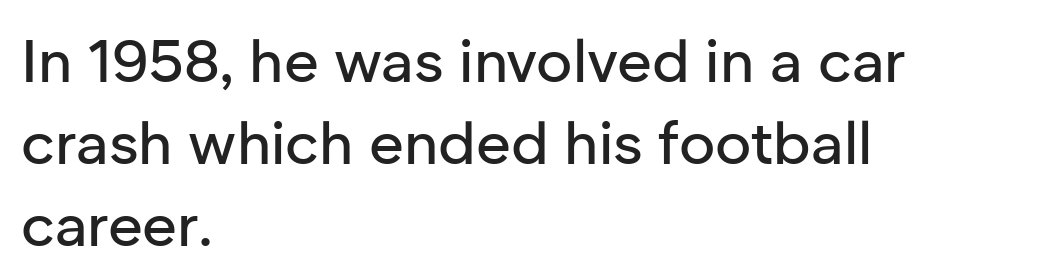
Q: Is the text italic (slanted)? A: No, it is upright.
Q: Is the typeface a serif or a sans-serif typeface? A: Sans-serif.
Q: Is the text underlined? A: No.
Q: How is the paragraph aligned? A: Left-aligned.
Q: Is the spacing between letters normal or unusually wide? A: Normal.
Q: Is the spacing between lines tight, normal or loose? A: Normal.
Q: Width (condensed, normal, or wide)? A: Normal.
Q: Stroke contrast? A: Low.
Q: x-height? A: Medium.
Q: Monospaced? A: No.
